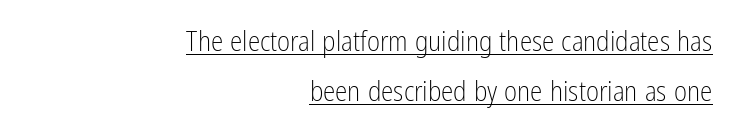
{"serif": "no", "italic": "no", "bold": "no", "weight": "light", "width": "condensed", "stroke_contrast": "low", "x_height": "medium", "monospaced": "no", "underline": "yes", "align": "right", "line_spacing_ratio": 1.79, "letter_spacing": "normal", "letter_spacing_em": 0.0, "glyph_px": 28}
